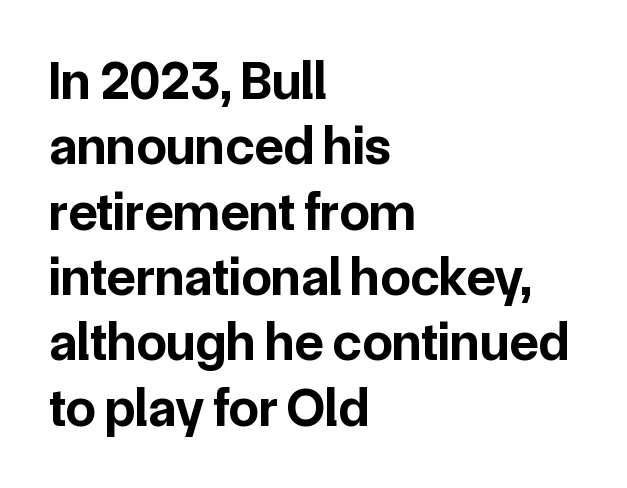
Q: Is the text bold? A: Yes.
Q: Is the text italic (slanted)? A: No, it is upright.
Q: Is the typeface a serif or a sans-serif typeface? A: Sans-serif.
Q: Is the text underlined? A: No.
Q: How is the paragraph aligned? A: Left-aligned.
Q: Is the spacing between letters normal or unusually wide? A: Normal.
Q: Width (condensed, normal, or wide)? A: Normal.
Q: Stroke contrast? A: Low.
Q: x-height? A: Medium.
Q: Monospaced? A: No.
